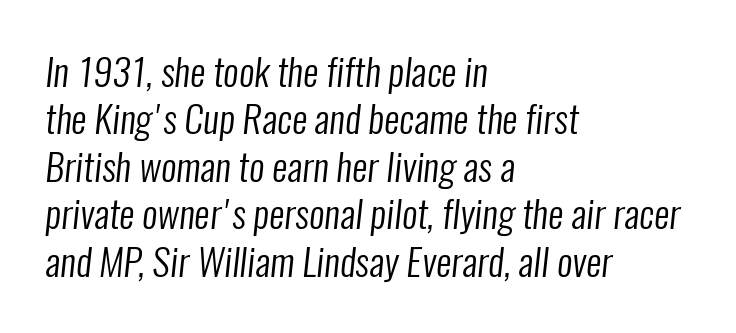
Q: Is the text bold? A: No.
Q: Is the typeface a serif or a sans-serif typeface? A: Sans-serif.
Q: Is the text underlined? A: No.
Q: How is the paragraph aligned? A: Left-aligned.
Q: Is the spacing between letters normal or unusually wide? A: Normal.
Q: Is the spacing between lines tight, normal or loose? A: Normal.
Q: Width (condensed, normal, or wide)? A: Condensed.
Q: Stroke contrast? A: Low.
Q: x-height? A: Medium.
Q: Monospaced? A: No.
